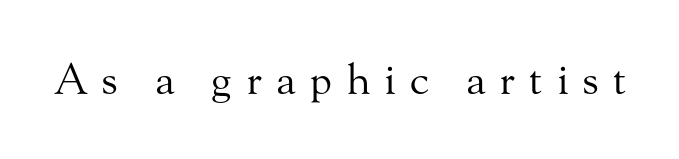
Q: Is the text bold? A: No.
Q: Is the text italic (slanted)? A: No, it is upright.
Q: Is the typeface a serif or a sans-serif typeface? A: Serif.
Q: Is the text underlined? A: No.
Q: Is the spacing between letters normal or unusually wide? A: Unusually wide.
Q: Width (condensed, normal, or wide)? A: Normal.
Q: Stroke contrast? A: Medium.
Q: x-height? A: Small.
Q: Monospaced? A: No.
